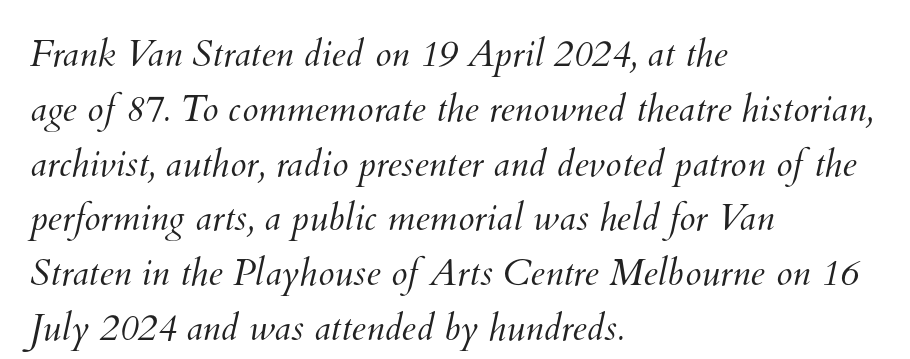
The image shows 37 px light type; set left-aligned, normal line spacing (1.48x), normal letter spacing, not underlined; medium stroke contrast and a small x-height.
